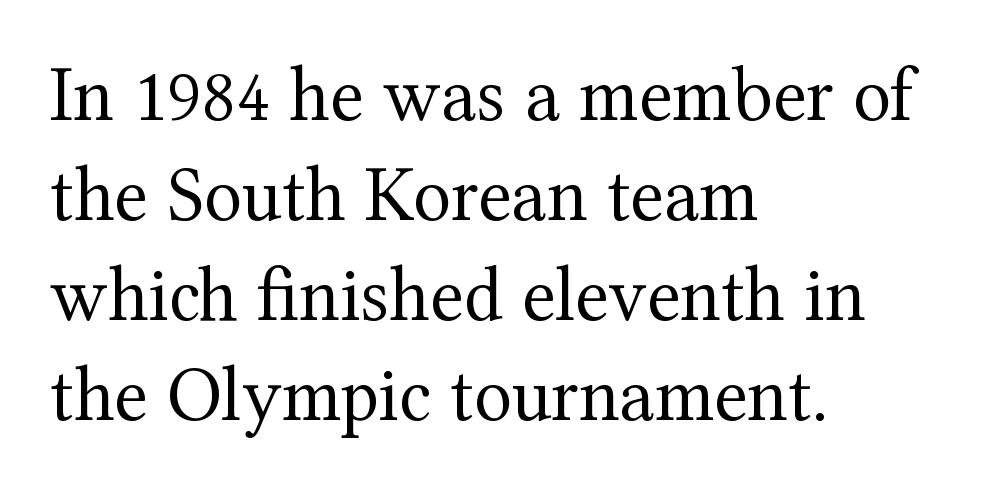
Q: Is the text bold? A: No.
Q: Is the text italic (slanted)? A: No, it is upright.
Q: Is the typeface a serif or a sans-serif typeface? A: Serif.
Q: Is the text underlined? A: No.
Q: How is the paragraph aligned? A: Left-aligned.
Q: Is the spacing between letters normal or unusually wide? A: Normal.
Q: Is the spacing between lines tight, normal or loose? A: Normal.
Q: Width (condensed, normal, or wide)? A: Normal.
Q: Stroke contrast? A: Medium.
Q: x-height? A: Medium.
Q: Monospaced? A: No.
